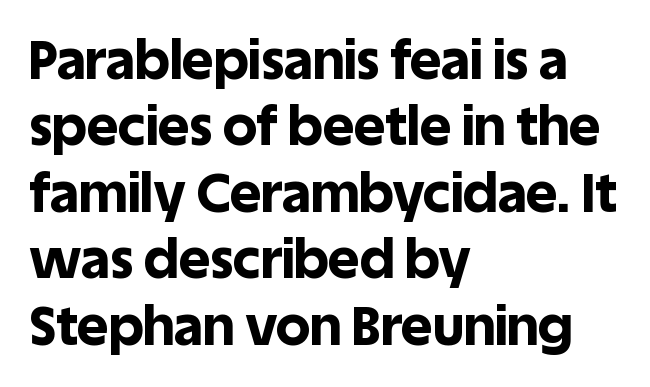
{"serif": "no", "italic": "no", "bold": "yes", "weight": "bold", "width": "normal", "x_height": "large", "monospaced": "no", "underline": "no", "align": "left", "line_spacing_ratio": 1.23, "letter_spacing": "normal", "letter_spacing_em": 0.0, "glyph_px": 54}
